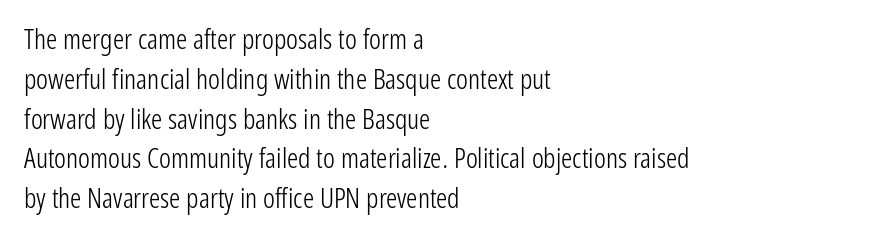
The image shows 28 px light, condensed sans-serif type, upright; set left-aligned, normal line spacing (1.42x), normal letter spacing, not underlined; low stroke contrast and a medium x-height.
